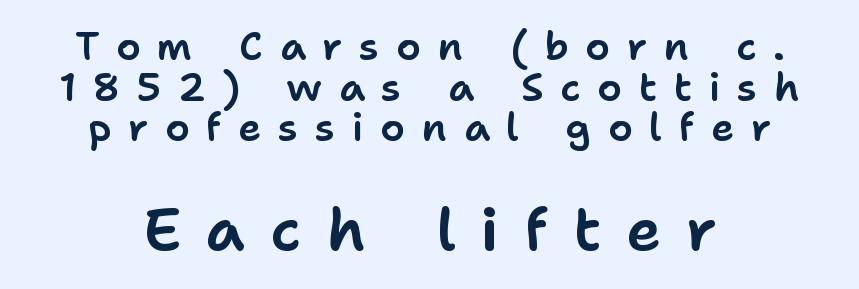
The image shows 59 px sans-serif type, upright; set centered, tight line spacing (1.04x), unusually wide letter spacing (+0.43 em), not underlined; the second (bottom) block is 1.51x larger; low stroke contrast and a medium x-height.
